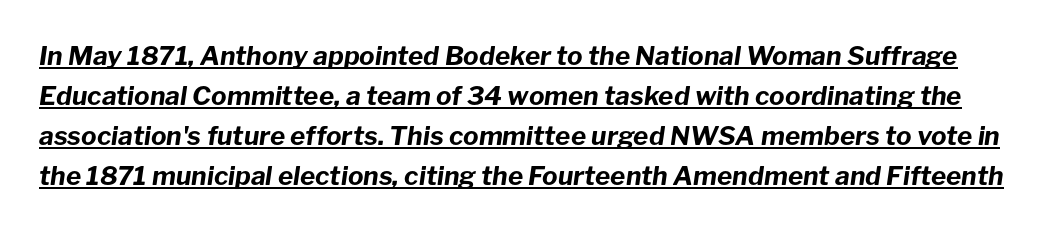
{"italic": "yes", "lean": "right", "slant_degrees": 8, "bold": "yes", "underline": "yes", "line_spacing": "normal", "line_spacing_ratio": 1.54, "letter_spacing": "normal", "letter_spacing_em": 0.0, "glyph_px": 26}
